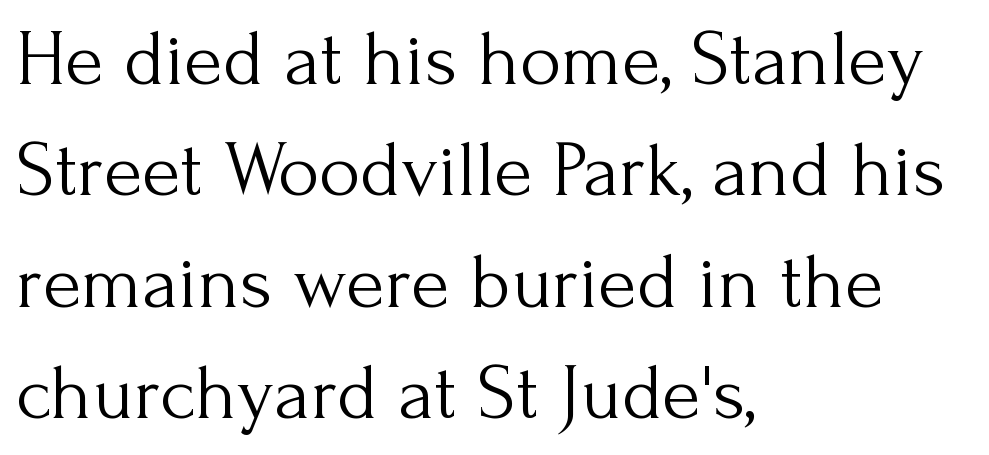
The ragged edge is on the right, which tells us the setting is flush left. Quick note: underline off. The passage shown has conventional tracking throughout. This sample keeps an unexceptional amount of space between lines. These lines were composed using upright roman letters. Stems and bowls with no extra thickness — not bold.
